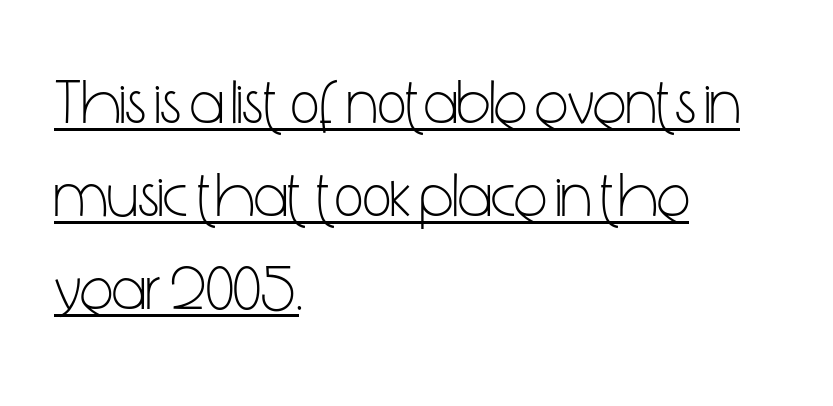
The image shows 62 px light, condensed sans-serif type, upright; set left-aligned, normal line spacing (1.5x), normal letter spacing, underlined; low stroke contrast and a medium x-height.
